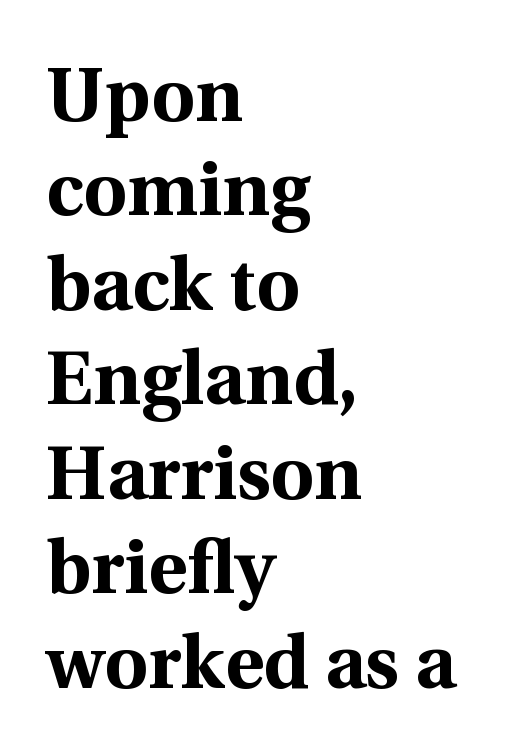
Horizontal alignment here is leftward, the default for most running prose. The words here are not underlined. Quick note: not italic, upright. On the weight axis this lands at bold, roughly 700. These lines keep a tight, regular rhythm from letter to letter.
